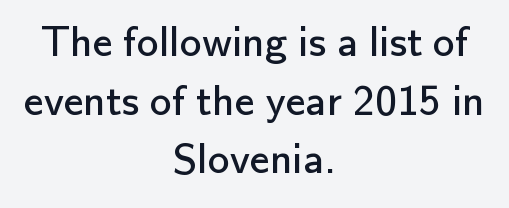
Normally led — the rows are evenly, conventionally spaced. The text was rendered using a sans face with plain stroke endings. Quick note: underline off. This is roman type, the default non-slanted kind.
